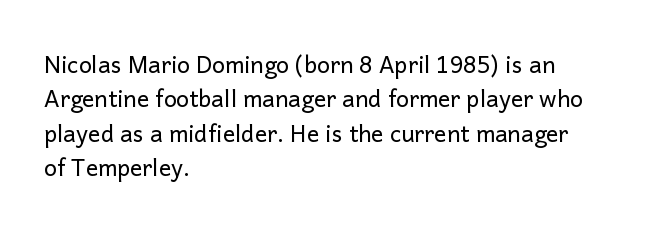
The image shows 23 px text type, upright; set left-aligned, normal line spacing (1.5x), normal letter spacing, not underlined.
